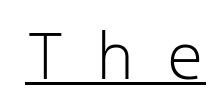
{"serif": "no", "italic": "no", "bold": "no", "weight": "light", "width": "normal", "stroke_contrast": "low", "x_height": "medium", "monospaced": "yes", "underline": "yes", "letter_spacing": "wide", "letter_spacing_em": 0.48, "glyph_px": 66}
